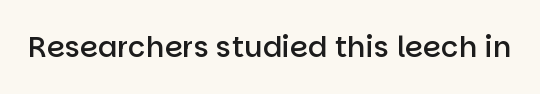
A semibold gives these letters moderate extra thickness, short of bold. Each letter keeps its own natural width here, so spacing adapts to shape. The strip under each line holds only bare page. Between one letter and the next there's only the usual sliver of space. Tall strokes in this sample are plumb rather than angled. Note: no serifs on the glyphs.
